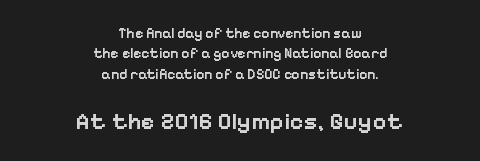
{"italic": "no", "bold": "semi", "underline": "no", "align": "center", "line_spacing": "normal", "line_spacing_ratio": 1.46, "letter_spacing": "normal", "letter_spacing_em": 0.0, "larger_block": "second", "size_ratio": 1.71, "glyph_px": 24}
